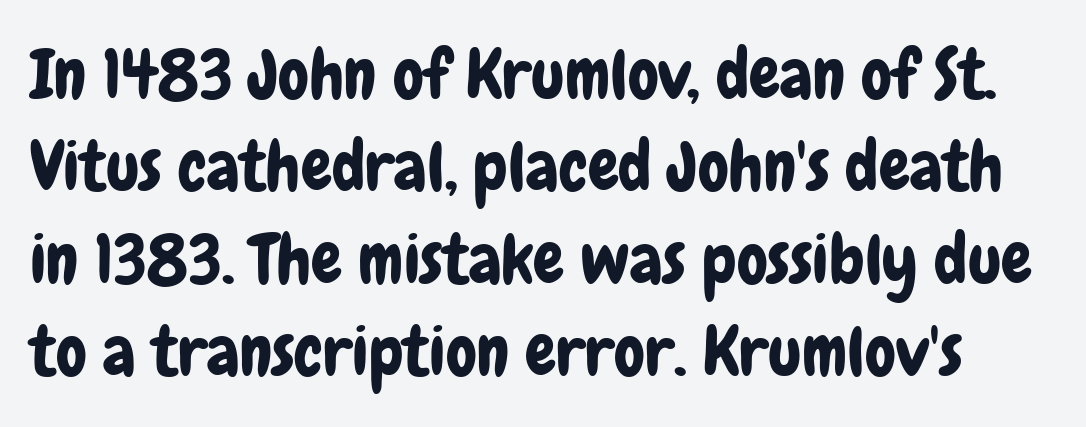
Q: Is the text italic (slanted)? A: No, it is upright.
Q: Is the typeface a serif or a sans-serif typeface? A: Sans-serif.
Q: Is the text underlined? A: No.
Q: Is the spacing between letters normal or unusually wide? A: Normal.
Q: Is the spacing between lines tight, normal or loose? A: Normal.
Q: Width (condensed, normal, or wide)? A: Condensed.
Q: Stroke contrast? A: Low.
Q: x-height? A: Medium.
Q: Monospaced? A: No.
